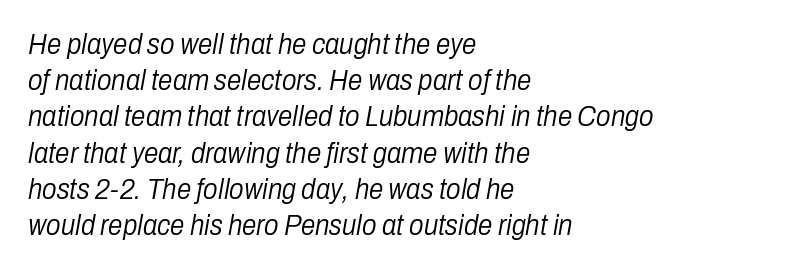
Q: Is the text bold? A: No.
Q: Is the text italic (slanted)? A: Yes, it leans right by about 10 degrees.
Q: Is the text underlined? A: No.
Q: How is the paragraph aligned? A: Left-aligned.
Q: Is the spacing between letters normal or unusually wide? A: Normal.
Q: Is the spacing between lines tight, normal or loose? A: Normal.
Q: Width (condensed, normal, or wide)? A: Condensed.
Q: Stroke contrast? A: Low.
Q: x-height? A: Medium.
Q: Monospaced? A: No.
